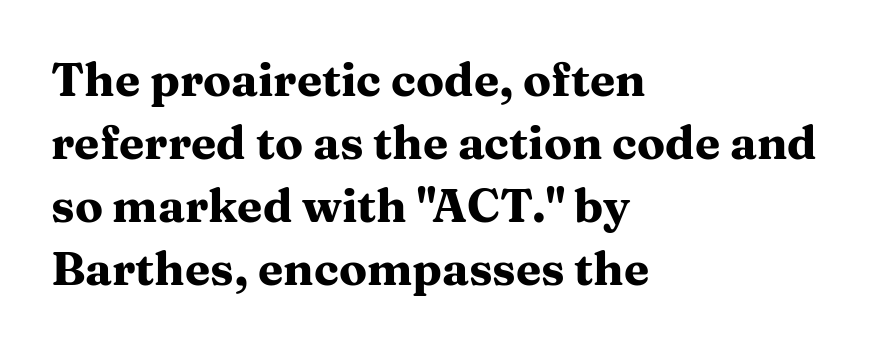
Q: Is the text bold? A: Yes.
Q: Is the text italic (slanted)? A: No, it is upright.
Q: Is the typeface a serif or a sans-serif typeface? A: Serif.
Q: Is the text underlined? A: No.
Q: How is the paragraph aligned? A: Left-aligned.
Q: Is the spacing between letters normal or unusually wide? A: Normal.
Q: Is the spacing between lines tight, normal or loose? A: Normal.
Q: Width (condensed, normal, or wide)? A: Wide.
Q: Stroke contrast? A: Medium.
Q: x-height? A: Medium.
Q: Monospaced? A: No.
